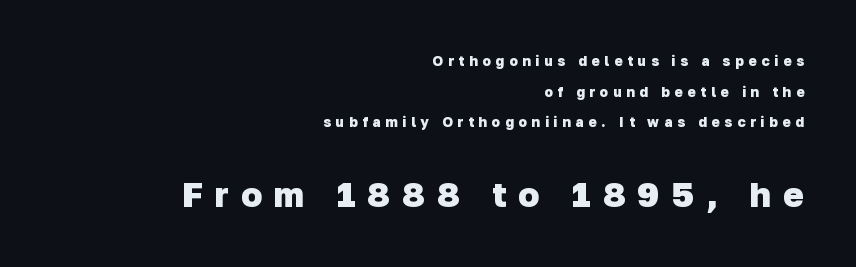
The image shows 35 px heavy sans-serif type; set right-aligned, loose line spacing (2.18x), unusually wide letter spacing (+0.34 em), not underlined; the second (bottom) block is 2.5x larger; low stroke contrast and a medium x-height.
